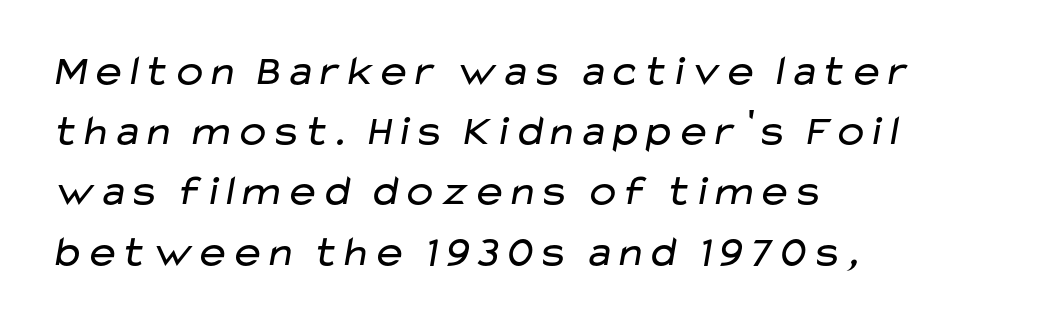
In CSS terms this would be text-align: left. The glyphs are unaccompanied by any horizontal stroke below them. Each letter keeps its own natural width here, so spacing adapts to shape. A light-to-regular cut is what we see here.
